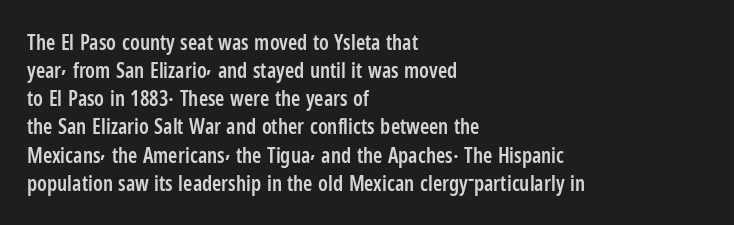
Q: Is the text bold? A: Semi-bold.
Q: Is the text italic (slanted)? A: No, it is upright.
Q: Is the text underlined? A: No.
Q: How is the paragraph aligned? A: Left-aligned.
Q: Is the spacing between letters normal or unusually wide? A: Normal.
Q: Is the spacing between lines tight, normal or loose? A: Normal.
